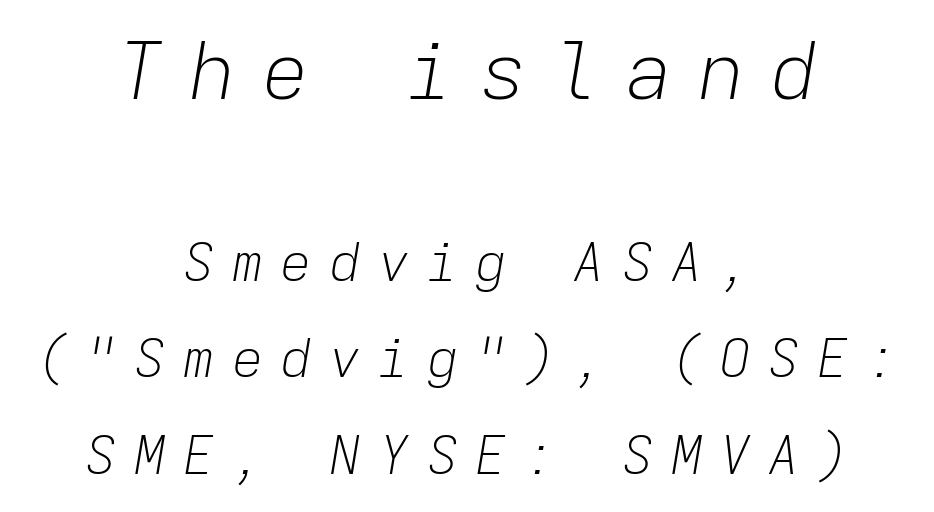
The paragraph has two soft edges and a firm central axis. Whoever set this made the first block the dominant, larger element. Descender tails drop into unmarked territory. The glyphs look as if they've been sheared to an angle.
